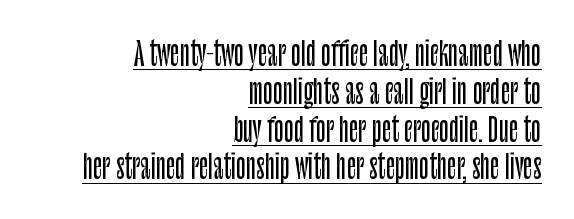
The image shows 32 px condensed sans-serif type, upright; set right-aligned, line spacing 1.18x, normal letter spacing, underlined; low stroke contrast and a large x-height.
